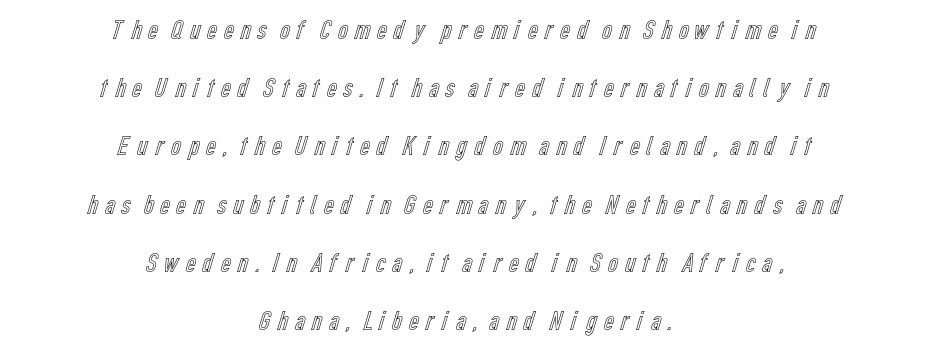
The image shows 28 px condensed type; set centered, loose line spacing (2.08x), not underlined; a medium x-height.
